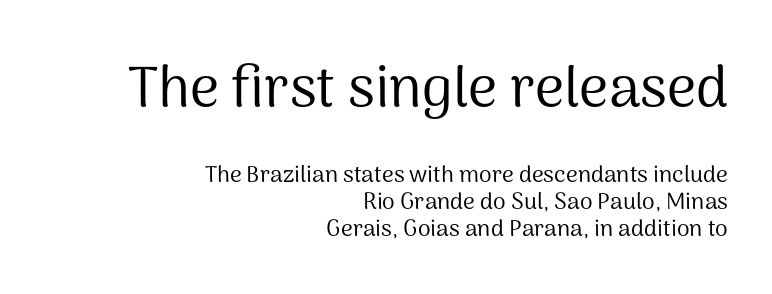
{"serif": "no", "italic": "no", "bold": "no", "weight": "regular", "width": "normal", "stroke_contrast": "medium", "x_height": "medium", "monospaced": "no", "underline": "no", "align": "right", "line_spacing_ratio": 1.18, "letter_spacing": "normal", "letter_spacing_em": 0.0, "larger_block": "first", "size_ratio": 2.48, "glyph_px": 57}
